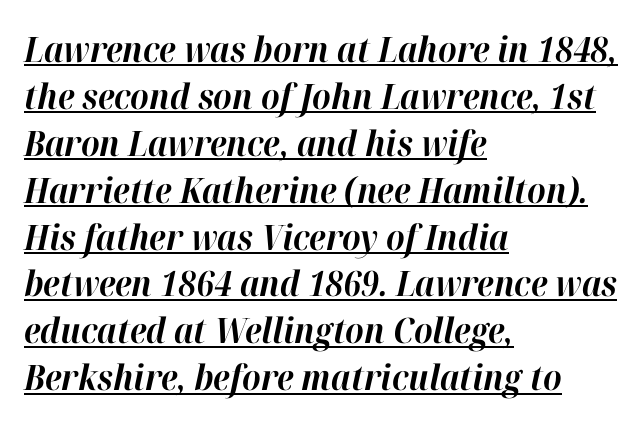
Q: Is the text bold? A: Yes.
Q: Is the text italic (slanted)? A: Yes, it leans right by about 12 degrees.
Q: Is the text underlined? A: Yes.
Q: How is the paragraph aligned? A: Left-aligned.
Q: Is the spacing between letters normal or unusually wide? A: Normal.
Q: Is the spacing between lines tight, normal or loose? A: Normal.
Q: Width (condensed, normal, or wide)? A: Normal.
Q: Stroke contrast? A: High.
Q: x-height? A: Medium.
Q: Monospaced? A: No.
